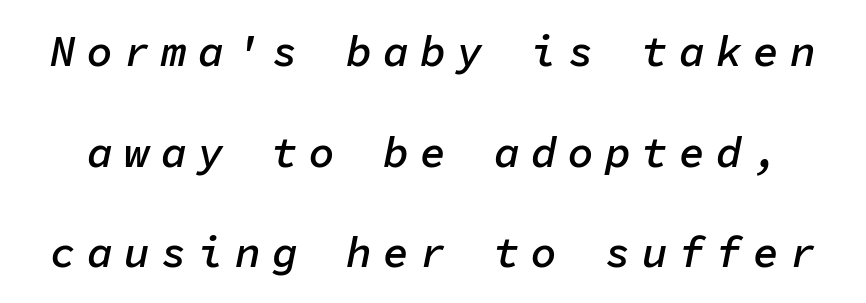
Q: Is the text bold? A: Semi-bold.
Q: Is the text italic (slanted)? A: Yes, it leans right by about 11 degrees.
Q: Is the text underlined? A: No.
Q: Is the spacing between letters normal or unusually wide? A: Unusually wide.
Q: Is the spacing between lines tight, normal or loose? A: Loose.
Q: Width (condensed, normal, or wide)? A: Normal.
Q: Stroke contrast? A: Low.
Q: x-height? A: Medium.
Q: Monospaced? A: Yes.
